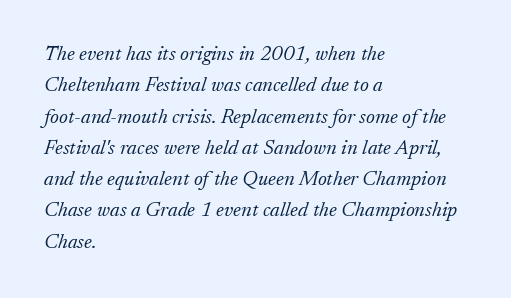
{"italic": "yes", "lean": "right", "slant_degrees": 17, "bold": "no", "underline": "no", "align": "left", "line_spacing": "normal", "line_spacing_ratio": 1.49, "letter_spacing": "normal", "letter_spacing_em": 0.0, "glyph_px": 21}
